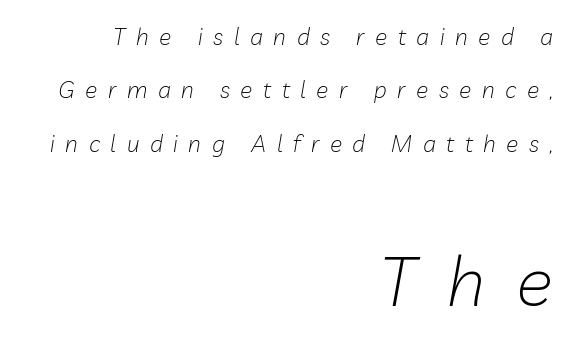
The image shows 69 px light type, italic (leaning right); set right-aligned, loose line spacing (2.32x), unusually wide letter spacing (+0.46 em), not underlined; the second (bottom) block is 3.0x larger; low stroke contrast and a medium x-height.
